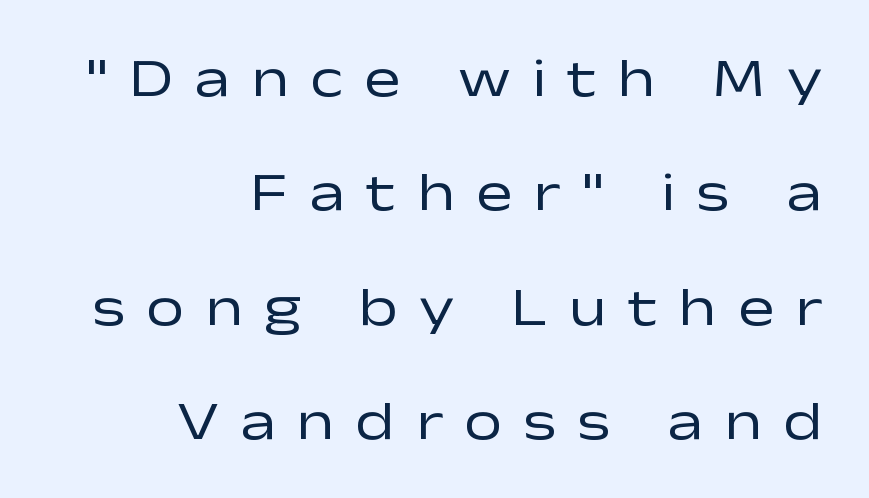
The image shows 54 px regular-weight, wide sans-serif type, upright; set right-aligned, loose line spacing (2.12x), unusually wide letter spacing (+0.39 em), not underlined; low stroke contrast and a medium x-height.
